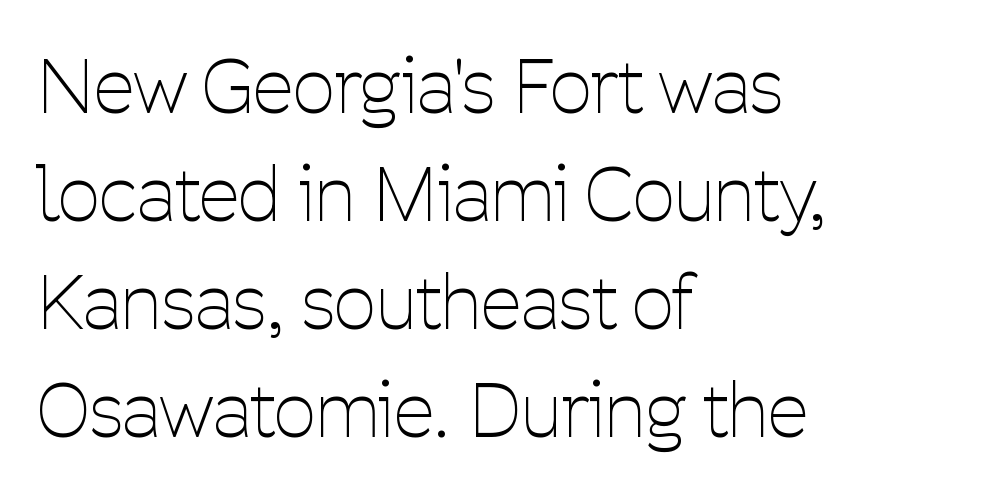
{"serif": "no", "italic": "no", "bold": "no", "weight": "thin", "width": "condensed", "stroke_contrast": "low", "x_height": "medium", "monospaced": "no", "underline": "no", "align": "left", "line_spacing": "normal", "line_spacing_ratio": 1.46, "letter_spacing": "normal", "letter_spacing_em": 0.0, "glyph_px": 74}
